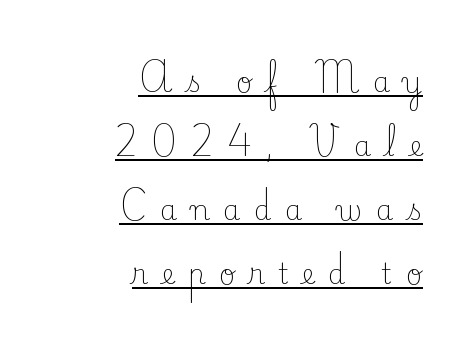
Underline: present. Here the glyphs are tracked loosely, breaking word shapes into spaced letters. These lines were composed using upright roman letters. Compared with a flush-left layout, this one pins lines to the opposite, right side.
